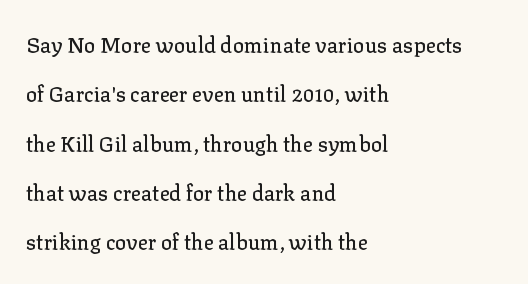
The image shows 21 px text type, upright; set left-aligned, loose line spacing (2.35x), normal letter spacing, not underlined.
